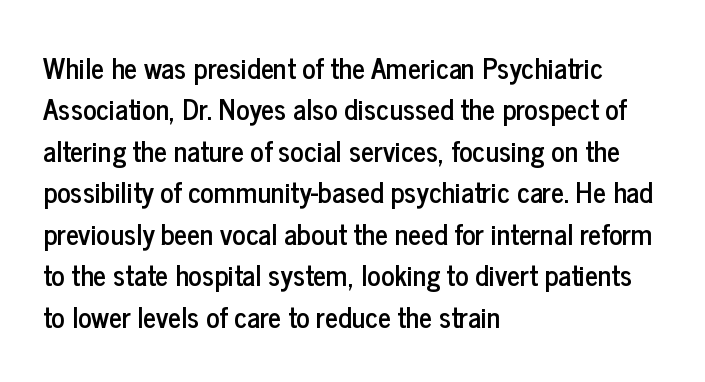
If you measured baseline to baseline, you'd find a middling distance. This is the regular roman posture of the typeface. The strip under each line holds only bare page. The rendering shows plain stroke endings on the letterforms — a sans-serif design. Here the designer chose a conventional face with non-uniform glyph widths. The passage shown has conventional tracking throughout.
